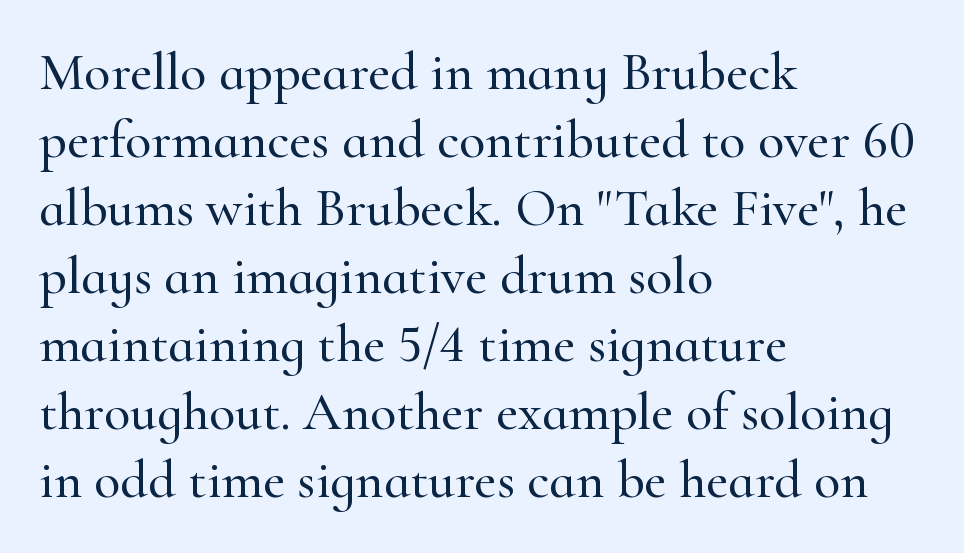
Q: Is the text italic (slanted)? A: No, it is upright.
Q: Is the typeface a serif or a sans-serif typeface? A: Serif.
Q: Is the text underlined? A: No.
Q: How is the paragraph aligned? A: Left-aligned.
Q: Is the spacing between letters normal or unusually wide? A: Normal.
Q: Is the spacing between lines tight, normal or loose? A: Normal.
Q: Width (condensed, normal, or wide)? A: Normal.
Q: Stroke contrast? A: High.
Q: x-height? A: Small.
Q: Monospaced? A: No.
